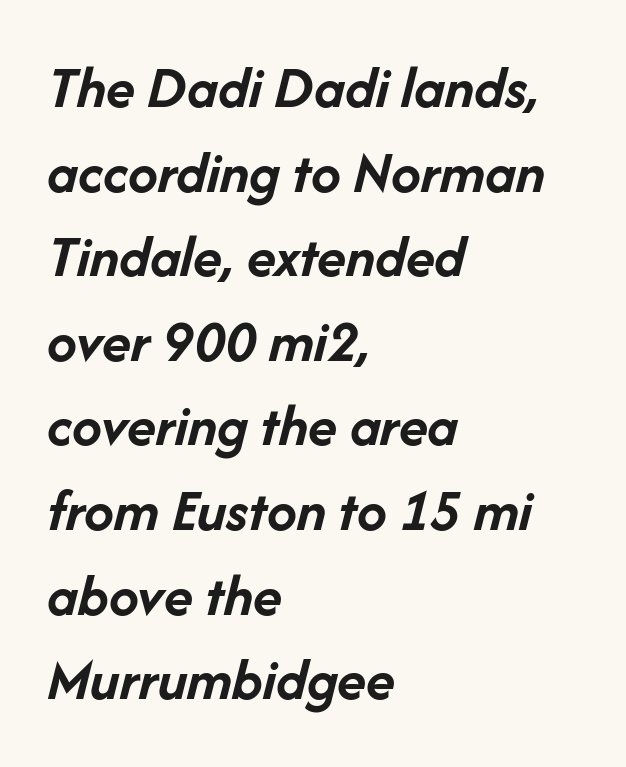
There is no visible air inserted between adjacent glyphs. The baseline area is clear. Its strokes are broad and dark, the hallmark of bold type. Caption: multi-line text, flush left, ragged right. Is this a fixed-width face? No — the glyphs have proportional, varying widths. Does the lettering tilt? It does — this is italic.
